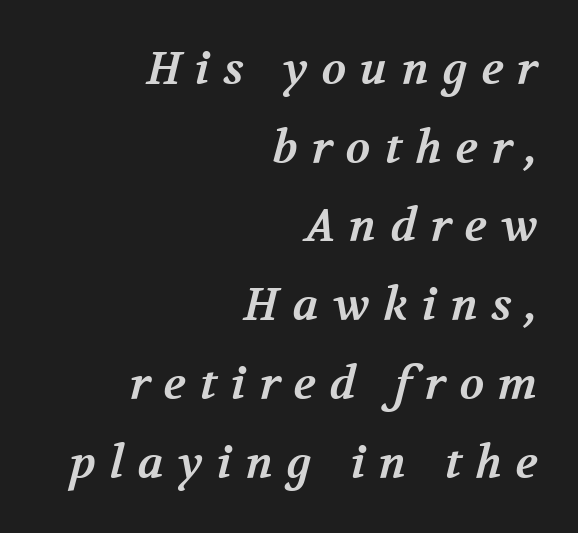
Quick note: underline off. The passage shown is typeset with a serif family. These words are printed bold, with thick strokes throughout. Short note: letters widely spaced.
